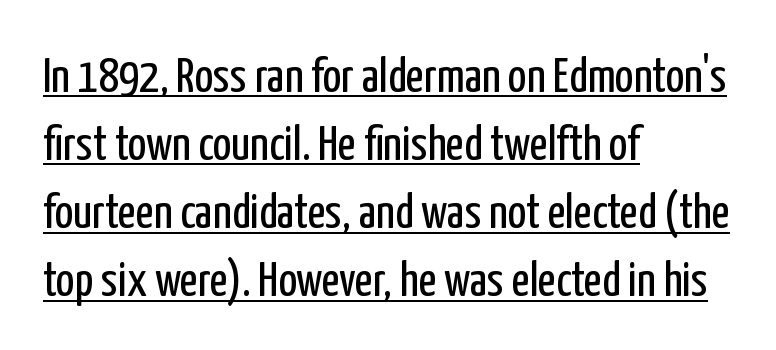
Ordinary non-slanted type is in use. Here the designer chose a conventional face with non-uniform glyph widths. The rendering keeps characters at their native spacing. The passage shown is underscored from start to finish.
